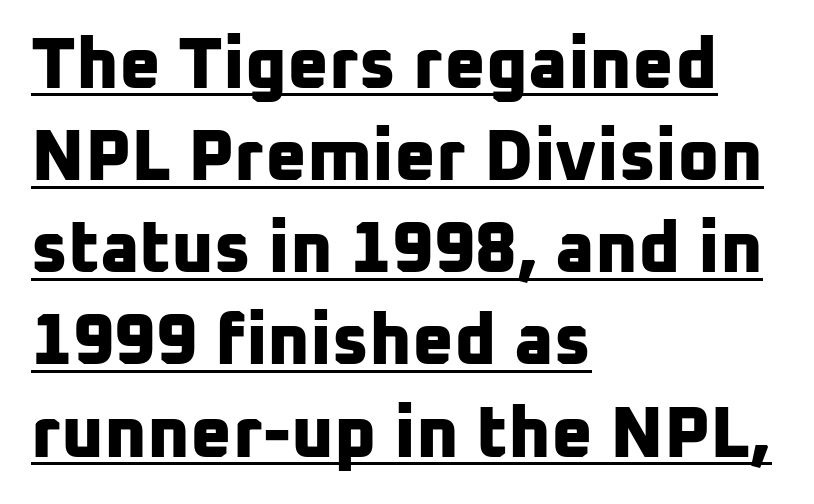
Caption: standard tracking, unaltered. The ragged edge is on the right, which tells us the setting is flush left. The vertical gap from one line to the next is medium. Each line of the rendering has a horizontal stroke beneath the glyphs. Note the varied advance widths — an 'i' is clearly narrower than an 'm'.
